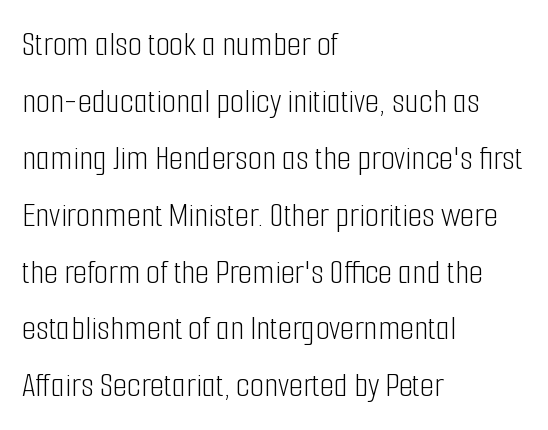
The image shows 36 px light, condensed sans-serif type, upright; set left-aligned, normal line spacing (1.58x), normal letter spacing, not underlined; low stroke contrast and a medium x-height.
